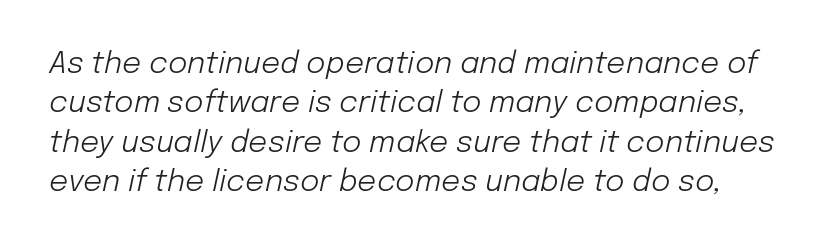
Words float on clear page, feet unadorned. Students, observe: this is what conventionally led text looks like. The font sits on the lighter half of the weight spectrum, regular included. Look at the tracking — it's just the regular setting, nothing added.
